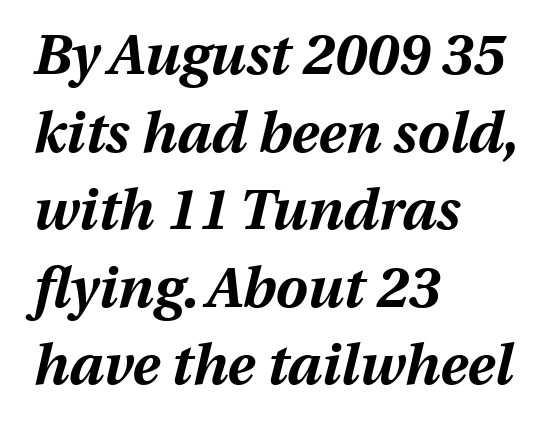
Q: Is the text bold? A: Yes.
Q: Is the text italic (slanted)? A: Yes, it leans right by about 13 degrees.
Q: Is the text underlined? A: No.
Q: How is the paragraph aligned? A: Left-aligned.
Q: Is the spacing between letters normal or unusually wide? A: Normal.
Q: Is the spacing between lines tight, normal or loose? A: Normal.
Q: Width (condensed, normal, or wide)? A: Normal.
Q: Stroke contrast? A: Medium.
Q: x-height? A: Medium.
Q: Monospaced? A: No.
